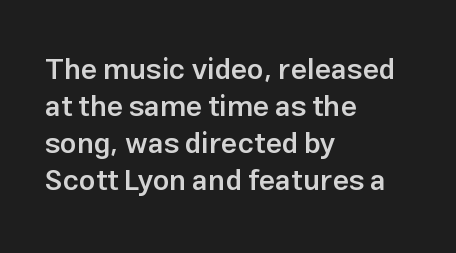
The image shows 29 px semibold sans-serif type, upright; set left-aligned, normal line spacing (1.28x), normal letter spacing, not underlined; low stroke contrast and a medium x-height.
